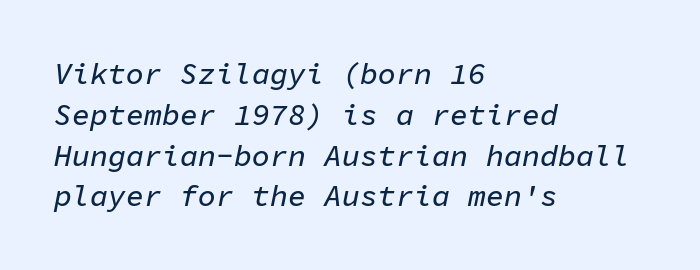
{"italic": "yes", "lean": "right", "slant_degrees": 11, "width": "normal", "stroke_contrast": "low", "x_height": "medium", "monospaced": "yes", "underline": "no", "align": "left", "line_spacing": "normal", "line_spacing_ratio": 1.36, "letter_spacing": "normal", "letter_spacing_em": 0.0, "glyph_px": 30}
